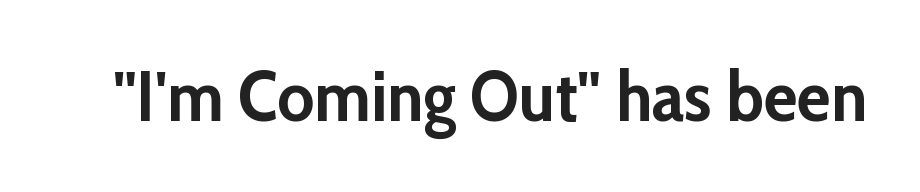
Emphasis by weight is at full strength: bold. Tall strokes in this sample are plumb rather than angled. The passage shown is not underscored anywhere. What stands out about the letter spacing? Nothing — it is the standard amount. You could not count columns in this text — the font is proportionally spaced.
